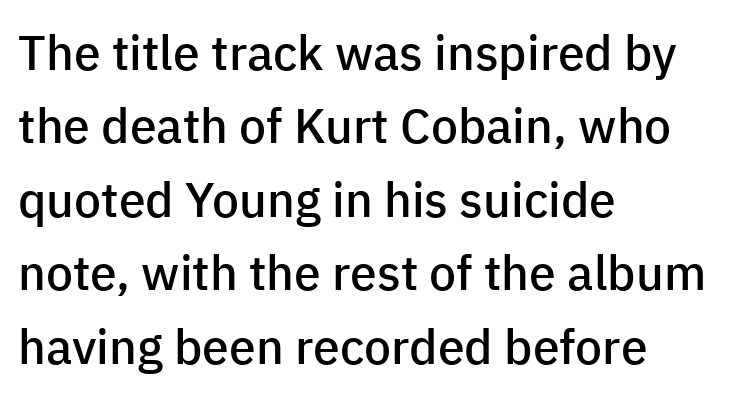
Honestly, the letter spacing is just normal — you wouldn't notice it. These lines are rendered in a variable-pitch font. The vertical gap from one line to the next is medium. You can tell from the bare stems that sans-serif type was used. The face used here is a semibold: visibly heavier than regular, lighter than bold. Every stem runs plumb, perpendicular to the baseline.
